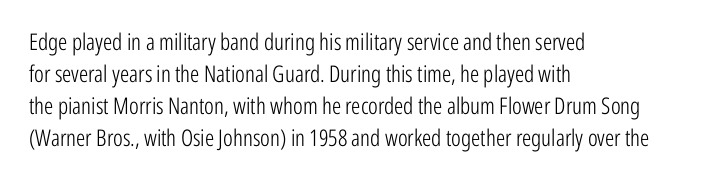
Caption: standard tracking, unaltered. Does the leading feel generous? No, just average. The lines are quadded left. Check the space under the baseline: it is left empty.
